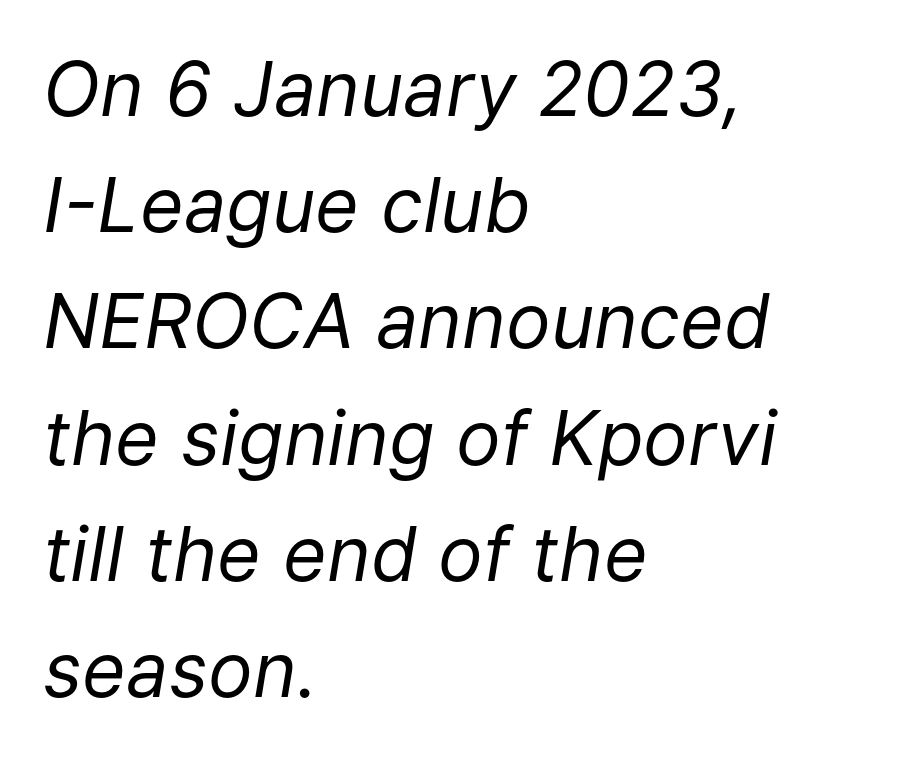
Q: Is the text bold? A: No.
Q: Is the text italic (slanted)? A: Yes, it leans right by about 9 degrees.
Q: Is the text underlined? A: No.
Q: How is the paragraph aligned? A: Left-aligned.
Q: Is the spacing between letters normal or unusually wide? A: Normal.
Q: Is the spacing between lines tight, normal or loose? A: Normal.
Q: Width (condensed, normal, or wide)? A: Normal.
Q: Stroke contrast? A: Low.
Q: x-height? A: Medium.
Q: Monospaced? A: No.
